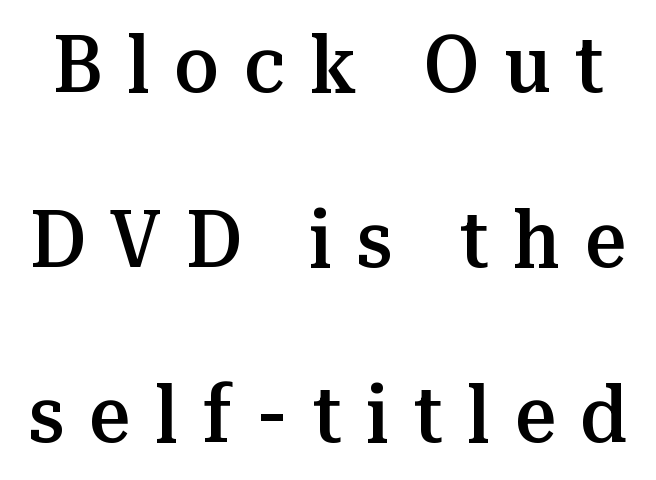
The image shows 80 px semibold serif type, upright; set loose line spacing (2.19x), unusually wide letter spacing (+0.31 em), not underlined; medium stroke contrast and a medium x-height.
